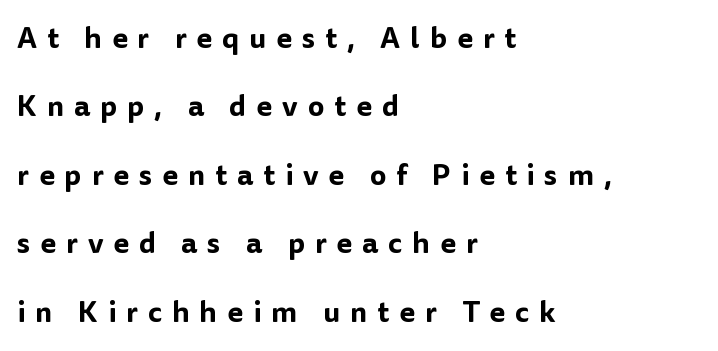
The image shows 29 px sans-serif type, upright; set left-aligned, loose line spacing (2.36x), unusually wide letter spacing (+0.34 em), not underlined; low stroke contrast and a medium x-height.
